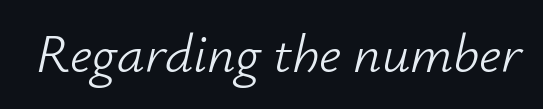
Q: Is the text bold? A: No.
Q: Is the text italic (slanted)? A: Yes, it leans right by about 12 degrees.
Q: Is the text underlined? A: No.
Q: Is the spacing between letters normal or unusually wide? A: Normal.
Q: Width (condensed, normal, or wide)? A: Normal.
Q: Stroke contrast? A: Low.
Q: x-height? A: Small.
Q: Monospaced? A: No.
